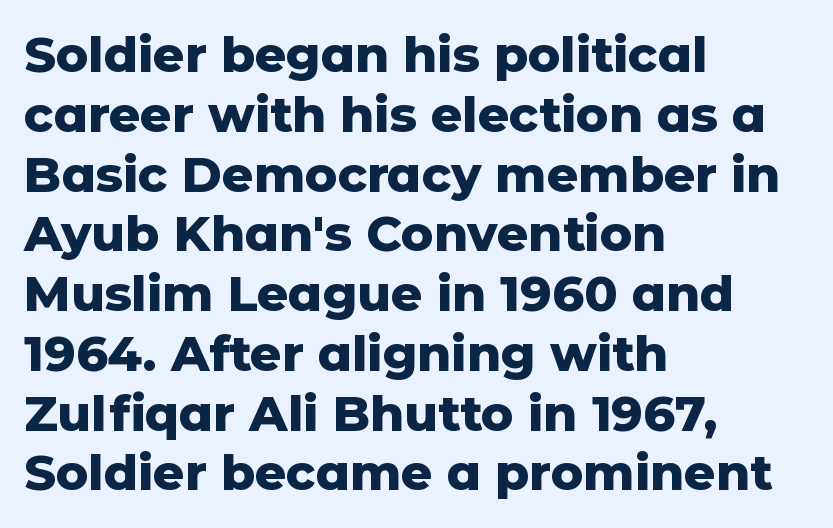
The image shows 49 px heavy sans-serif type, upright; set left-aligned, line spacing 1.22x, normal letter spacing, not underlined; low stroke contrast and a medium x-height.
